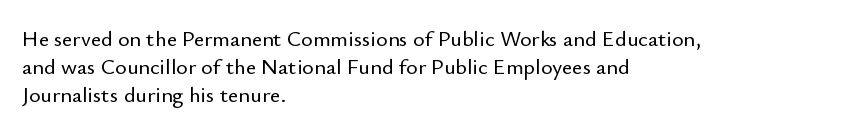
The image shows 22 px text type, upright; set left-aligned, normal line spacing (1.28x), normal letter spacing, not underlined.
